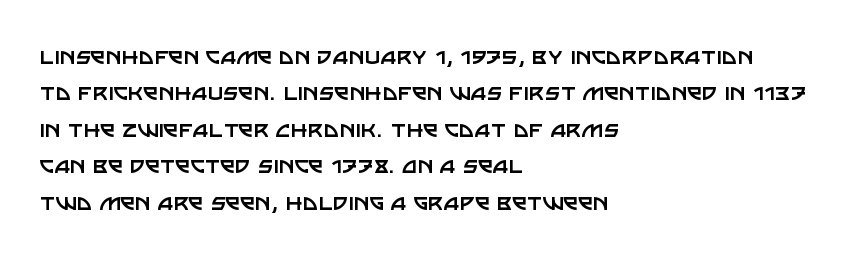
The image shows 27 px text type, upright; set left-aligned, normal line spacing (1.35x), normal letter spacing, not underlined.
